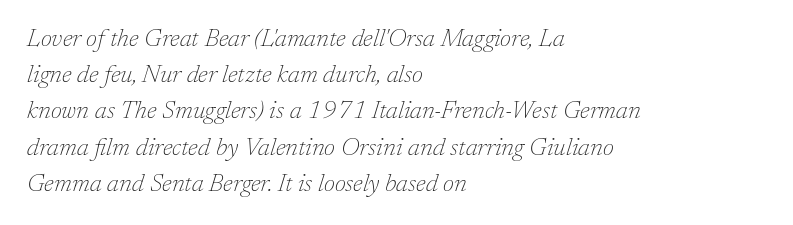
{"italic": "yes", "lean": "right", "slant_degrees": 17, "bold": "no", "underline": "no", "align": "left", "line_spacing": "normal", "line_spacing_ratio": 1.45, "letter_spacing": "normal", "letter_spacing_em": 0.0, "glyph_px": 25}
